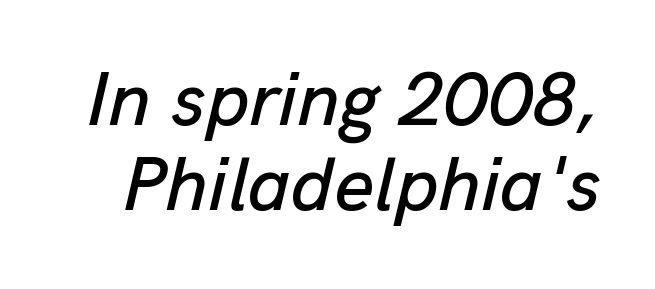
{"italic": "yes", "lean": "right", "slant_degrees": 13, "width": "normal", "stroke_contrast": "low", "x_height": "medium", "monospaced": "no", "underline": "no", "line_spacing": "tight", "line_spacing_ratio": 1.1, "letter_spacing": "normal", "letter_spacing_em": 0.0, "glyph_px": 77}
